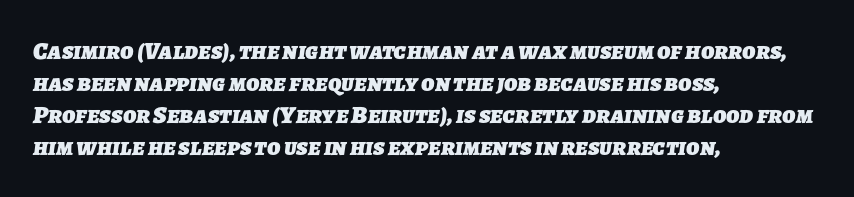
Q: Is the text bold? A: Yes.
Q: Is the text underlined? A: No.
Q: How is the paragraph aligned? A: Left-aligned.
Q: Is the spacing between letters normal or unusually wide? A: Normal.
Q: Is the spacing between lines tight, normal or loose? A: Normal.
